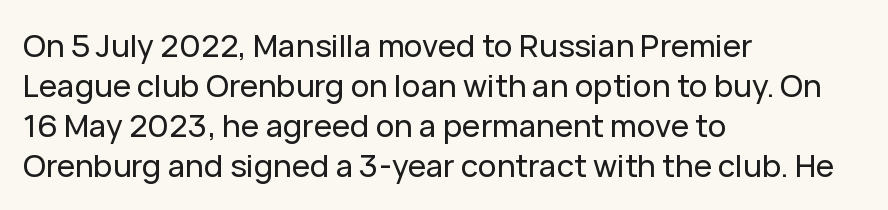
Ordinary non-slanted type is in use. Check under the words: just untouched page. Which margin do the lines hug? The left one — the right edge is uneven. A typesetter would call this zero additional tracking. The lines sit at an ordinary, default distance from one another. Each letter keeps its own natural width here, so spacing adapts to shape.
